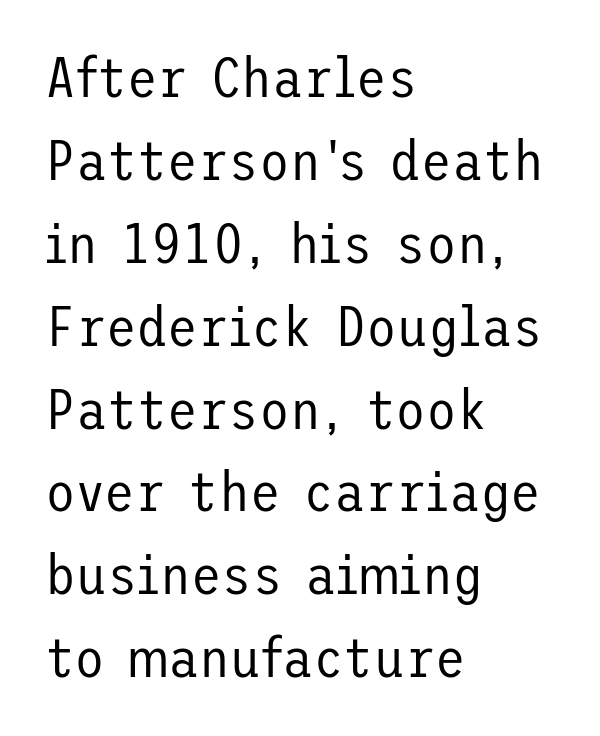
Q: Is the text bold? A: No.
Q: Is the text italic (slanted)? A: No, it is upright.
Q: Is the typeface a serif or a sans-serif typeface? A: Sans-serif.
Q: Is the text underlined? A: No.
Q: How is the paragraph aligned? A: Left-aligned.
Q: Is the spacing between letters normal or unusually wide? A: Normal.
Q: Is the spacing between lines tight, normal or loose? A: Normal.
Q: Width (condensed, normal, or wide)? A: Normal.
Q: Stroke contrast? A: Low.
Q: x-height? A: Medium.
